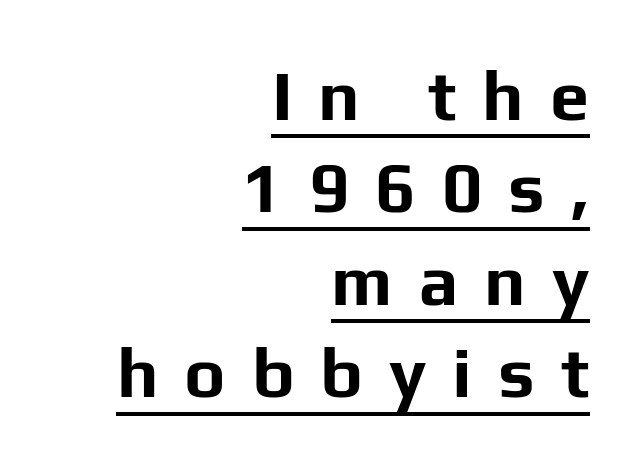
{"serif": "no", "italic": "no", "bold": "yes", "weight": "bold", "width": "normal", "stroke_contrast": "low", "x_height": "medium", "monospaced": "no", "underline": "yes", "align": "right", "line_spacing": "normal", "line_spacing_ratio": 1.32, "letter_spacing": "wide", "letter_spacing_em": 0.37, "glyph_px": 70}
